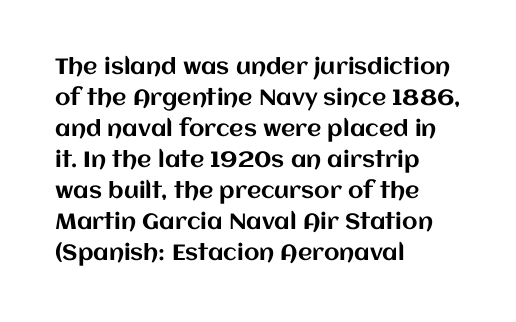
Q: Is the text italic (slanted)? A: No, it is upright.
Q: Is the text underlined? A: No.
Q: How is the paragraph aligned? A: Left-aligned.
Q: Is the spacing between letters normal or unusually wide? A: Normal.
Q: Is the spacing between lines tight, normal or loose? A: Normal.
